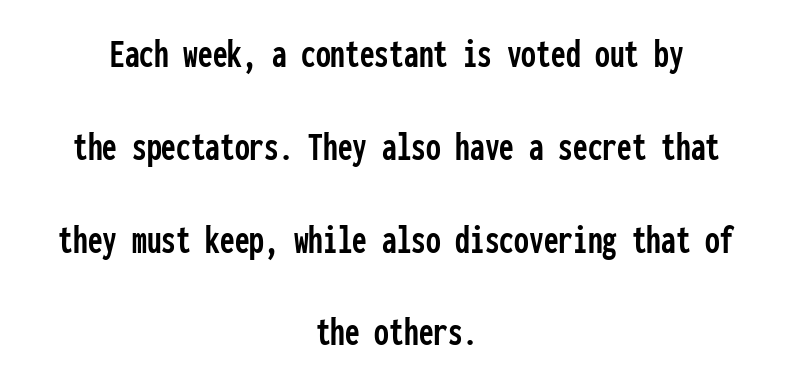
{"serif": "no", "italic": "no", "width": "condensed", "stroke_contrast": "low", "x_height": "medium", "monospaced": "yes", "underline": "no", "align": "center", "line_spacing": "loose", "line_spacing_ratio": 2.21, "letter_spacing": "normal", "letter_spacing_em": 0.0, "glyph_px": 42}
